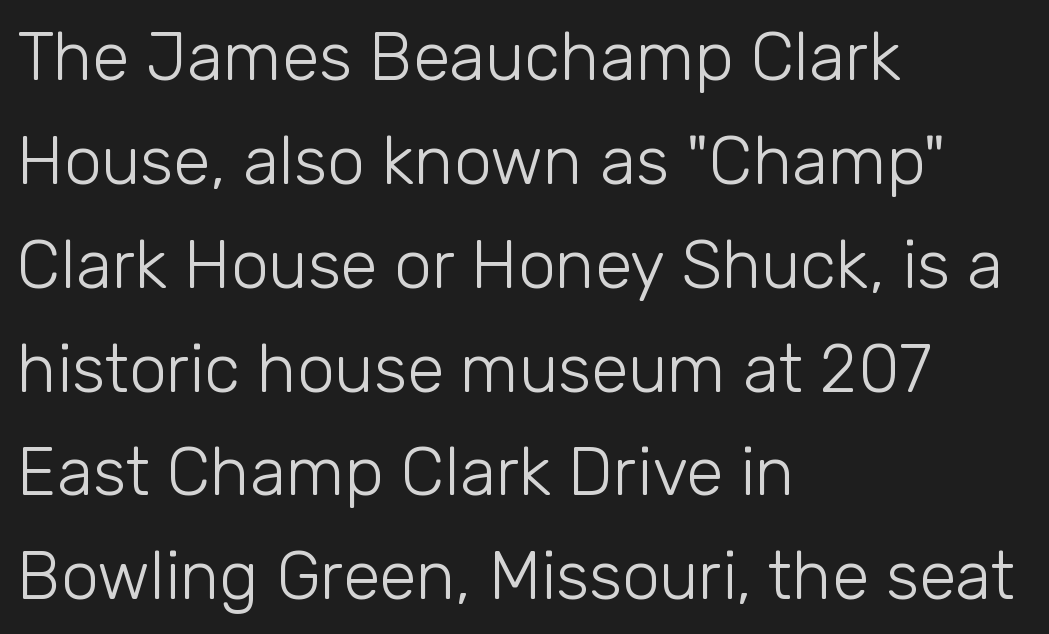
The zone under the glyphs is completely vacant. If you drew a line through each stem, it would be perfectly vertical. Nobody touched the tracking dial on this one. Weight: not bold — regular or lighter. Regarding serifs, this sample does without them. The vertical gap from one line to the next is medium.
